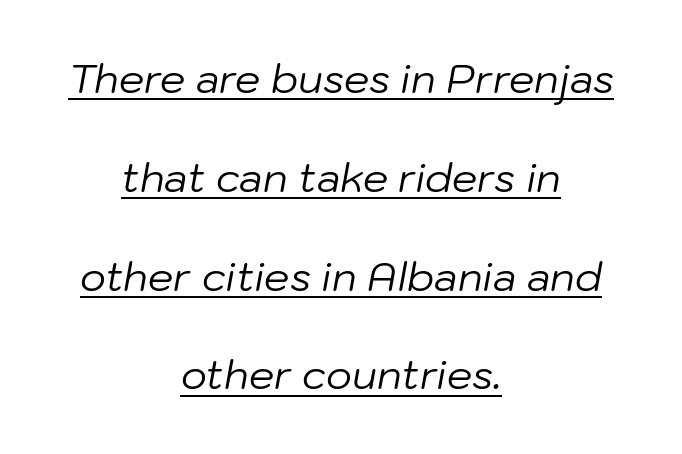
Is there much room between lines? Yes — plenty of vertical air separates them. This is underlined copy, the kind a proofreader might mark for attention. Look at the tracking — it's just the regular setting, nothing added. Stroke mass is kept to a normal reading level or below. Varying glyph widths throughout — classic text-font behaviour. These lines stack symmetrically, like a column narrowing and widening about its center.
